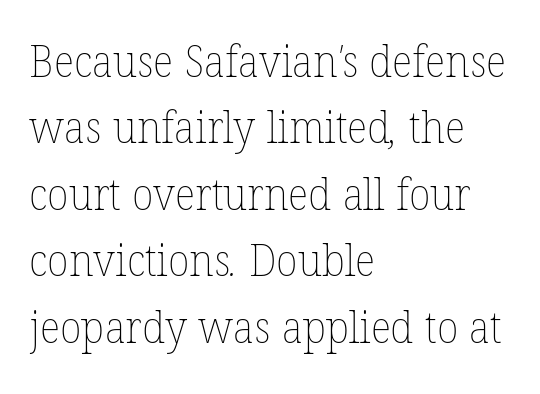
{"bold": "no", "weight": "thin", "width": "normal", "stroke_contrast": "low", "x_height": "medium", "monospaced": "no", "underline": "no", "align": "left", "line_spacing": "normal", "line_spacing_ratio": 1.51, "letter_spacing": "normal", "letter_spacing_em": 0.0, "glyph_px": 44}
